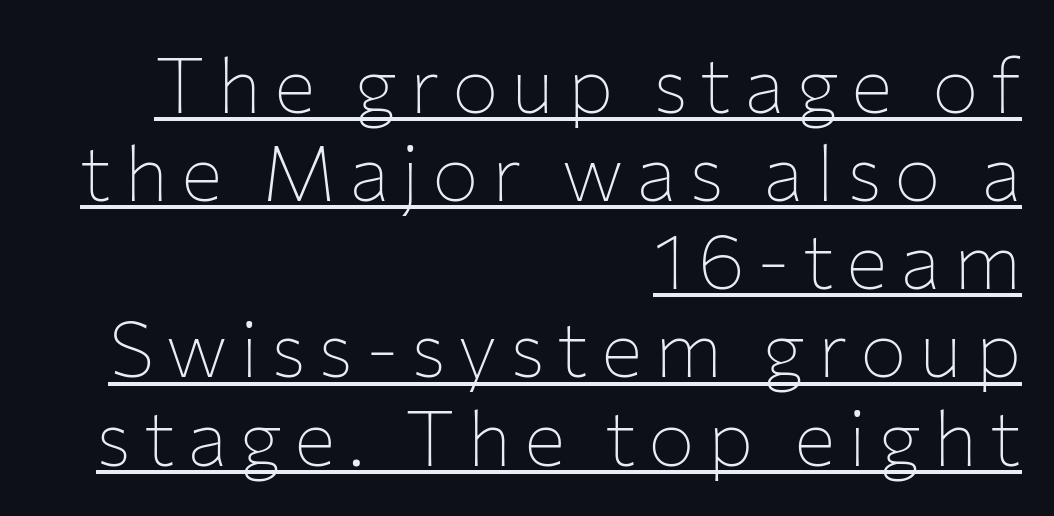
{"serif": "no", "italic": "no", "bold": "no", "weight": "thin", "width": "normal", "stroke_contrast": "low", "x_height": "medium", "monospaced": "no", "underline": "yes", "align": "right", "line_spacing": "tight", "line_spacing_ratio": 1.13, "glyph_px": 78}
